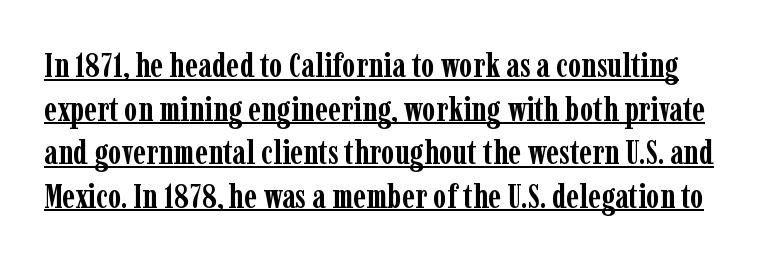
{"serif": "yes", "italic": "no", "bold": "yes", "weight": "semibold", "width": "condensed", "stroke_contrast": "low", "x_height": "medium", "monospaced": "no", "underline": "yes", "line_spacing": "normal", "line_spacing_ratio": 1.28, "letter_spacing": "normal", "letter_spacing_em": 0.0, "glyph_px": 34}
